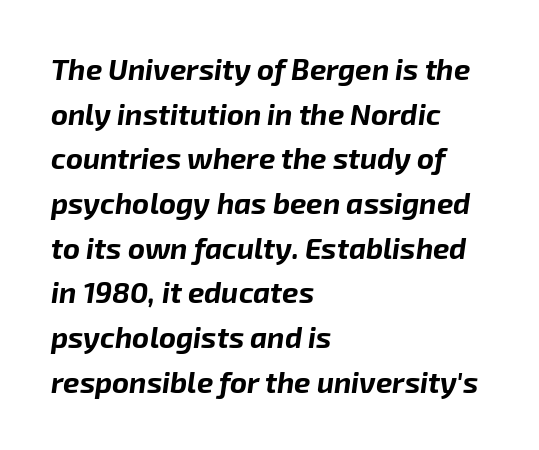
Set as a true bold cut, around the 700 mark. Teacher's note: observe the even left margin — that is flush-left alignment. A typesetter would call this leading conventional body-copy spacing. You could not count columns in this text — the font is proportionally spaced. Words float on clear page, feet unadorned.
